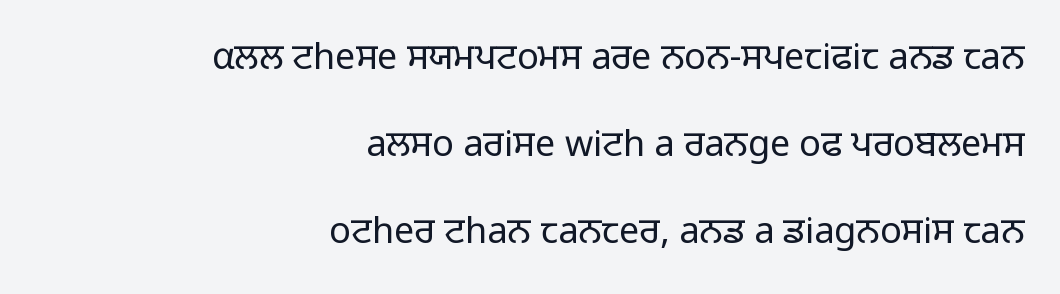
The image shows 36 px light sans-serif type, upright; set right-aligned, loose line spacing (2.41x), normal letter spacing, not underlined; low stroke contrast and a medium x-height.
